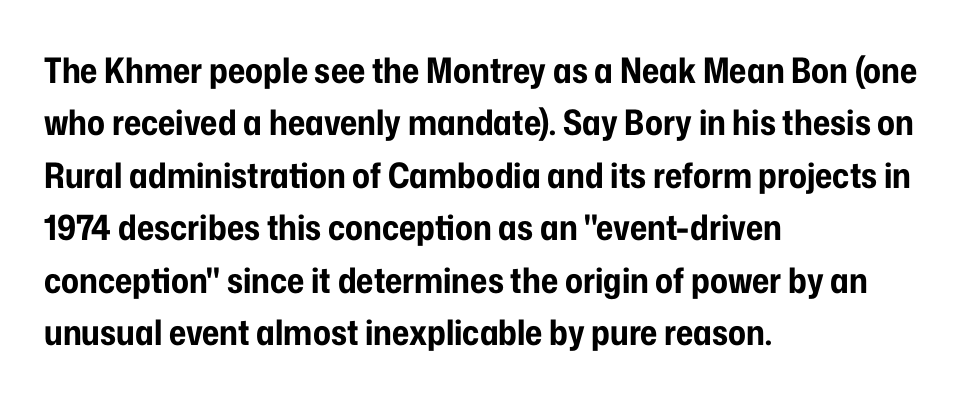
{"serif": "no", "italic": "no", "bold": "yes", "weight": "bold", "width": "condensed", "stroke_contrast": "low", "x_height": "medium", "monospaced": "no", "underline": "no", "align": "left", "line_spacing": "normal", "line_spacing_ratio": 1.5, "letter_spacing": "normal", "letter_spacing_em": 0.0, "glyph_px": 35}
